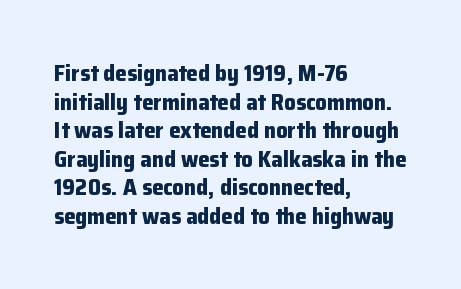
{"italic": "no", "bold": "yes", "underline": "no", "align": "left", "line_spacing_ratio": 1.24, "letter_spacing": "normal", "letter_spacing_em": 0.0, "glyph_px": 23}
